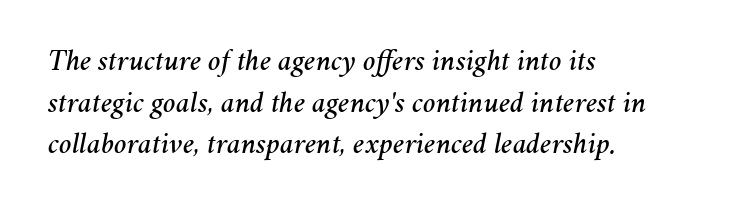
Every character sits at an angle, as italics do. Descenders are the only things crossing below the line. The rendering uses a moderate line-height, typical for paragraphs. Is the letter spacing exaggerated? No — it looks like the ordinary default. Is this a fixed-width face? No — the glyphs have proportional, varying widths. Notice how the passage keeps a crisp vertical edge on the left only.
